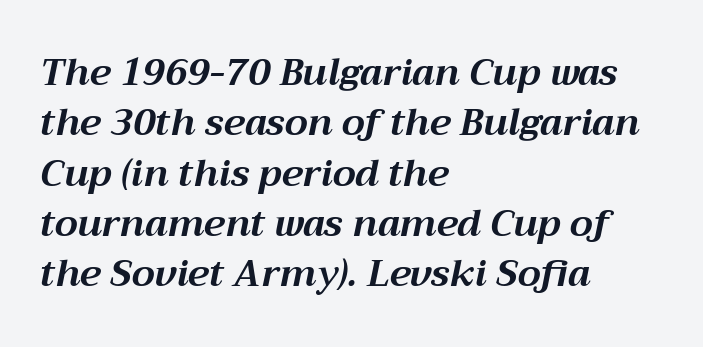
The face used here has a pronounced slope to its letters. Interline gaps are of average width in this sample. Each letter keeps its own natural width here, so spacing adapts to shape. The line texture is even and compact thanks to regular tracking. Emphasis by weight is at full strength: bold. Line starts are locked; line ends wander.
